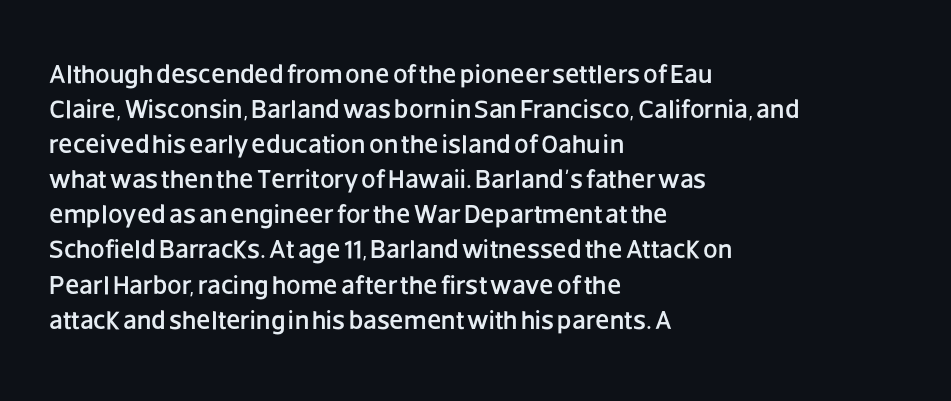
{"italic": "no", "underline": "no", "align": "left", "line_spacing": "normal", "line_spacing_ratio": 1.35, "letter_spacing": "normal", "letter_spacing_em": 0.0, "glyph_px": 26}
